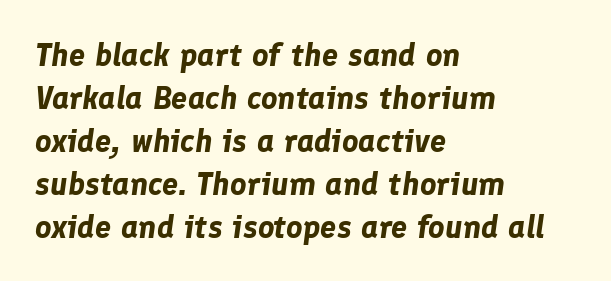
Is this a fixed-width face? No — the glyphs have proportional, varying widths. Line beginnings align vertically; line endings do not. Plenty of ink on the page — the face is bold. The vertical gap from one line to the next is medium. Slant detected: the letters are inclined. The zone under the glyphs is completely vacant.
